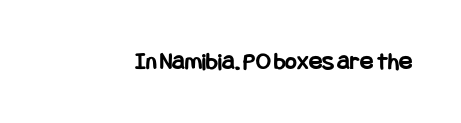
{"italic": "no", "bold": "yes", "underline": "no", "letter_spacing": "normal", "letter_spacing_em": 0.0, "glyph_px": 25}
